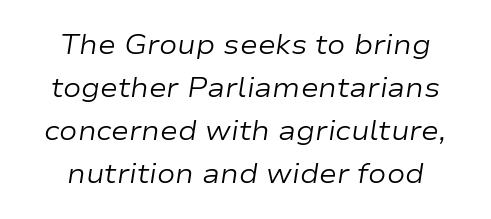
Q: Is the text bold? A: No.
Q: Is the text italic (slanted)? A: Yes, it leans right by about 9 degrees.
Q: Is the text underlined? A: No.
Q: How is the paragraph aligned? A: Centered.
Q: Is the spacing between letters normal or unusually wide? A: Normal.
Q: Is the spacing between lines tight, normal or loose? A: Normal.
